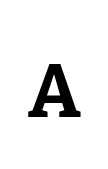
Q: Is the text bold? A: Yes.
Q: Is the text italic (slanted)? A: No, it is upright.
Q: Is the typeface a serif or a sans-serif typeface? A: Serif.
Q: Is the text underlined? A: No.
Q: Is the spacing between letters normal or unusually wide? A: Normal.
Q: Width (condensed, normal, or wide)? A: Normal.
Q: Stroke contrast? A: Low.
Q: x-height? A: Medium.
Q: Monospaced? A: No.
